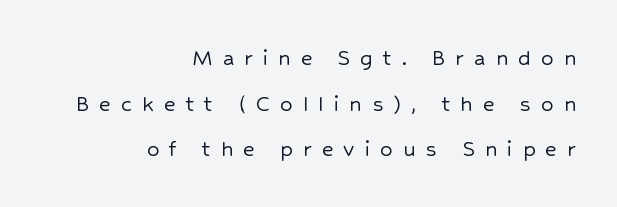
{"italic": "no", "underline": "no", "align": "right", "line_spacing_ratio": 1.83, "letter_spacing": "wide", "letter_spacing_em": 0.4, "glyph_px": 25}
